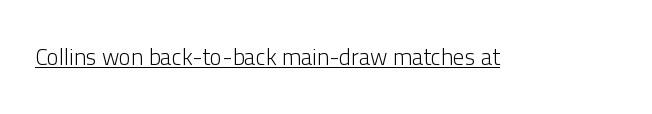
{"italic": "no", "bold": "no", "underline": "yes", "letter_spacing": "normal", "letter_spacing_em": 0.0, "glyph_px": 23}
